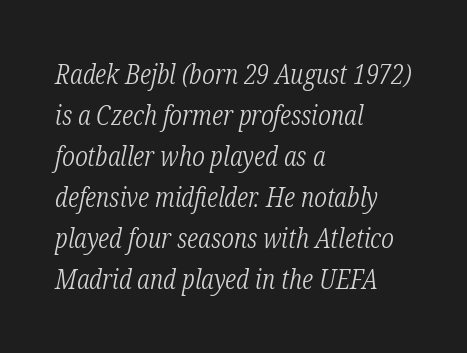
Q: Is the text bold? A: No.
Q: Is the text italic (slanted)? A: Yes, it leans right by about 12 degrees.
Q: Is the text underlined? A: No.
Q: How is the paragraph aligned? A: Left-aligned.
Q: Is the spacing between letters normal or unusually wide? A: Normal.
Q: Is the spacing between lines tight, normal or loose? A: Normal.
